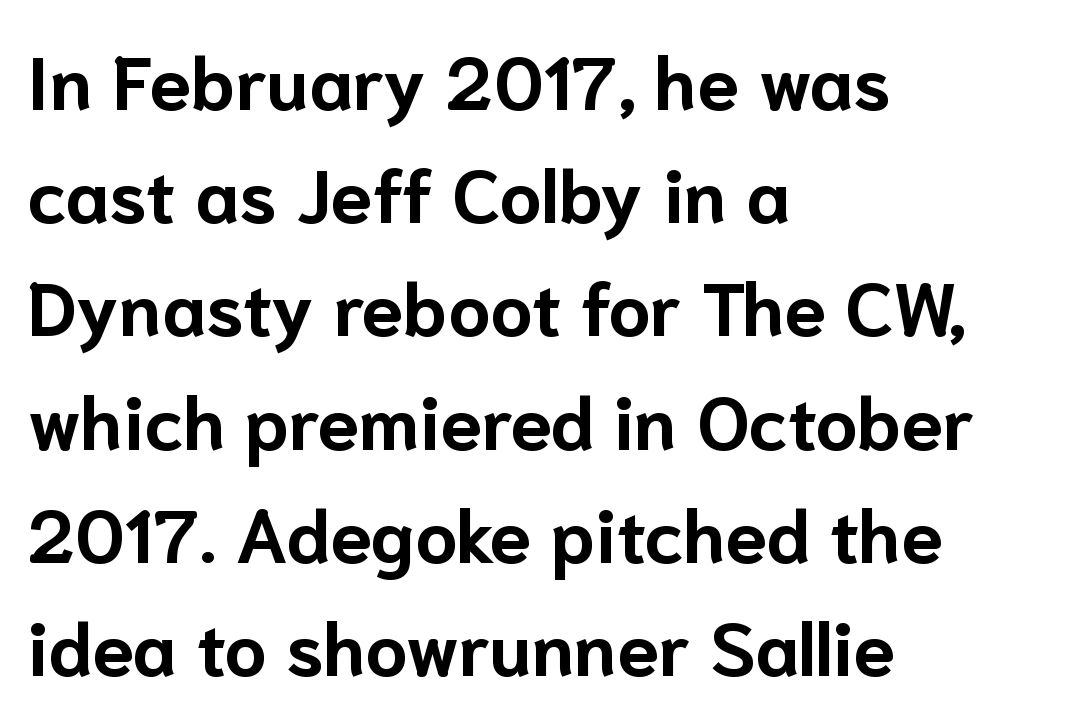
The image shows 75 px bold sans-serif type, upright; set left-aligned, normal line spacing (1.51x), normal letter spacing, not underlined; low stroke contrast and a medium x-height.
